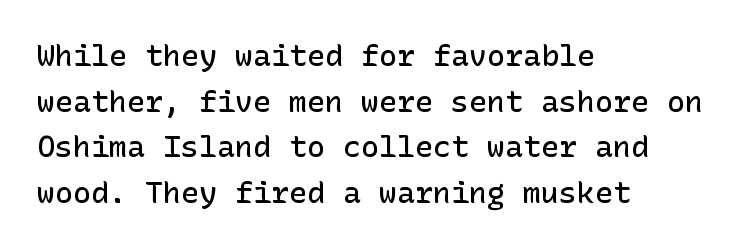
Q: Is the text bold? A: Semi-bold.
Q: Is the text italic (slanted)? A: No, it is upright.
Q: Is the typeface a serif or a sans-serif typeface? A: Sans-serif.
Q: Is the text underlined? A: No.
Q: How is the paragraph aligned? A: Left-aligned.
Q: Is the spacing between letters normal or unusually wide? A: Normal.
Q: Is the spacing between lines tight, normal or loose? A: Normal.
Q: Width (condensed, normal, or wide)? A: Normal.
Q: Stroke contrast? A: Low.
Q: x-height? A: Medium.
